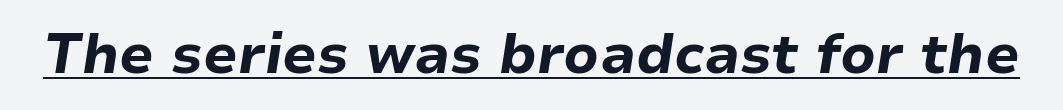
{"italic": "yes", "lean": "right", "slant_degrees": 9, "bold": "yes", "weight": "bold", "width": "normal", "stroke_contrast": "low", "x_height": "medium", "monospaced": "no", "underline": "yes", "letter_spacing": "normal", "letter_spacing_em": 0.0, "glyph_px": 55}
